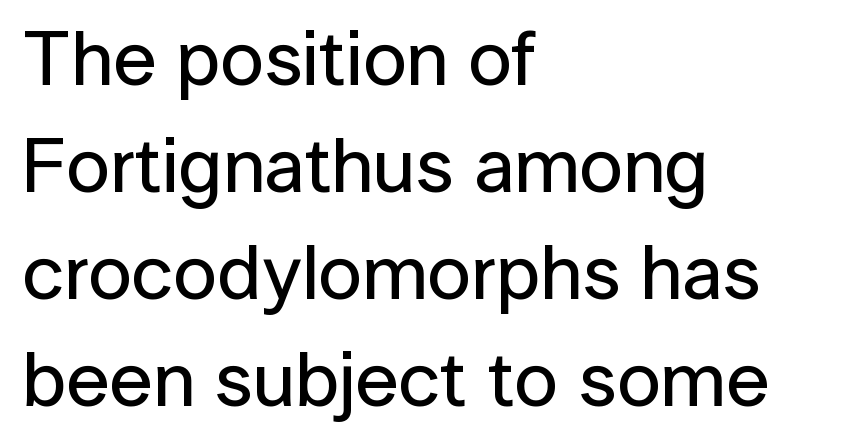
Regular leading. Does the type have serifs? No, each stem ends abruptly. Short note: letters normally spaced. Looks like regular typesetting: each glyph gets only the width it needs.
